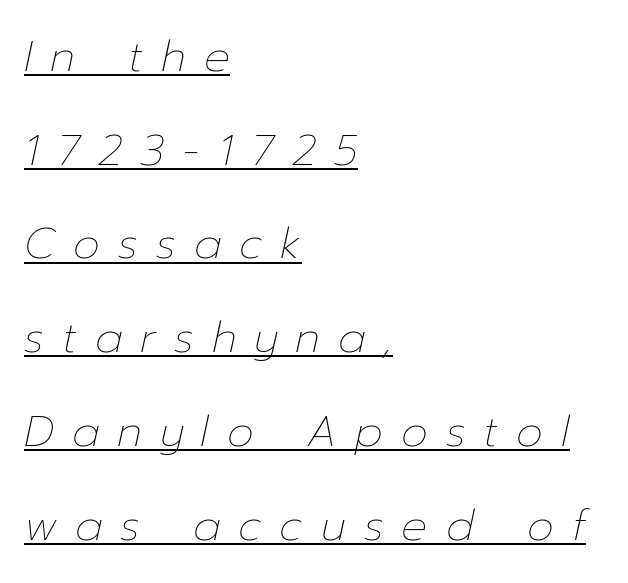
{"italic": "yes", "lean": "right", "slant_degrees": 12, "bold": "no", "weight": "thin", "width": "normal", "stroke_contrast": "low", "x_height": "medium", "monospaced": "no", "underline": "yes", "align": "left", "line_spacing": "loose", "line_spacing_ratio": 2.18, "letter_spacing": "wide", "letter_spacing_em": 0.42, "glyph_px": 43}
